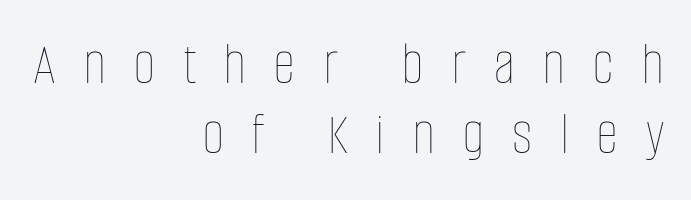
{"italic": "no", "bold": "no", "weight": "thin", "width": "condensed", "stroke_contrast": "low", "x_height": "large", "monospaced": "no", "underline": "no", "align": "right", "line_spacing": "tight", "line_spacing_ratio": 1.13, "letter_spacing": "wide", "letter_spacing_em": 0.44, "glyph_px": 62}
